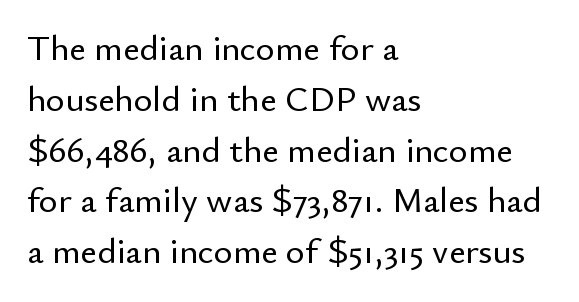
No word sits above an underline. The characters display no serif detailing; their extremities are plain. Varying glyph widths throughout — classic text-font behaviour. Style check: upright.
